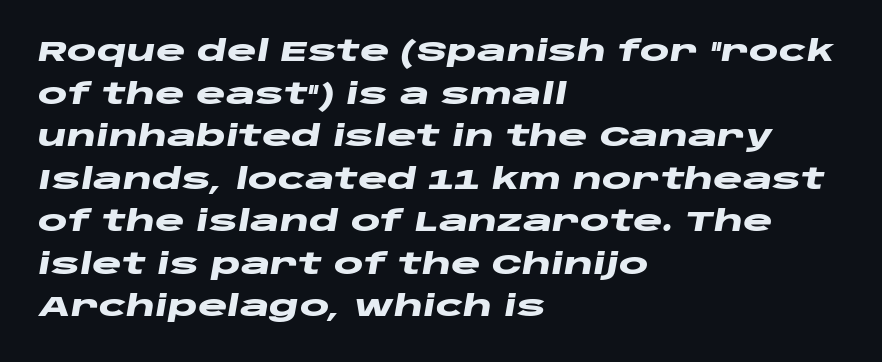
The image shows 28 px heavy, wide type, italic (leaning right); set left-aligned, normal line spacing (1.52x), normal letter spacing, not underlined; low stroke contrast and a large x-height.
